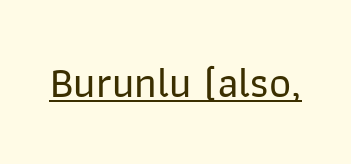
Upright lettering throughout. Descenders here cross a horizontal rule under the line. A typesetter would call this proportional, since set widths differ per character. Look at the bottom of the vertical strokes: they stop flat, with no serifs.
